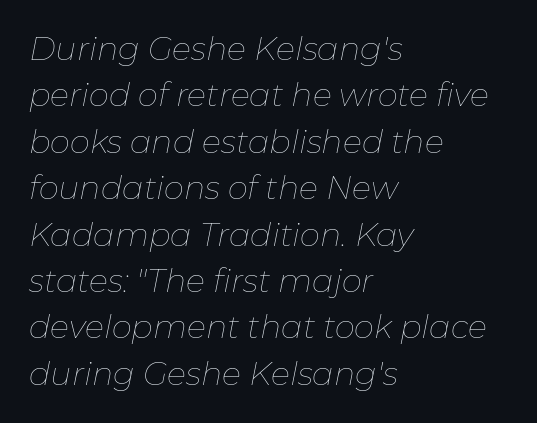
{"italic": "yes", "lean": "right", "slant_degrees": 11, "bold": "no", "weight": "thin", "width": "normal", "stroke_contrast": "low", "x_height": "medium", "monospaced": "no", "underline": "no", "align": "left", "line_spacing": "normal", "line_spacing_ratio": 1.45, "letter_spacing": "normal", "letter_spacing_em": 0.0, "glyph_px": 32}
